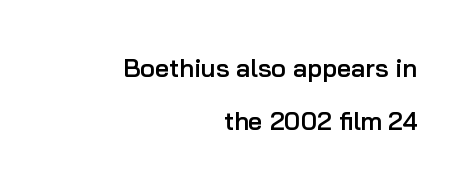
The image shows 25 px text type, upright; set right-aligned, loose line spacing (2.11x), normal letter spacing, not underlined.
